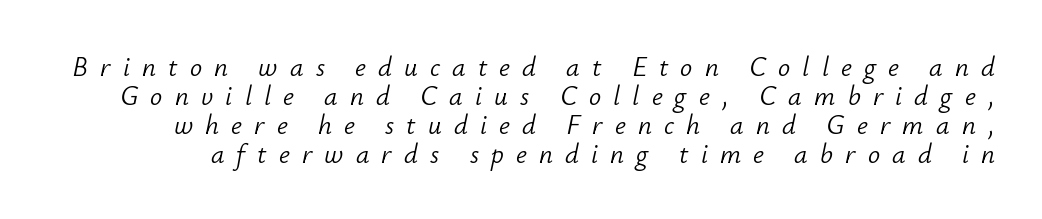
Q: Is the text bold? A: No.
Q: Is the text italic (slanted)? A: Yes, it leans right by about 12 degrees.
Q: Is the text underlined? A: No.
Q: Is the spacing between letters normal or unusually wide? A: Unusually wide.
Q: Is the spacing between lines tight, normal or loose? A: Tight.
